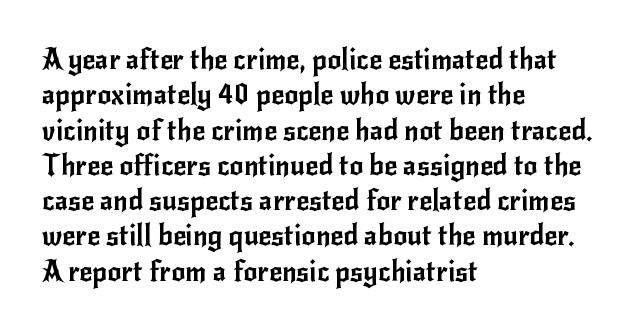
{"serif": "no", "italic": "no", "width": "normal", "stroke_contrast": "low", "x_height": "small", "monospaced": "no", "underline": "no", "align": "left", "line_spacing": "normal", "line_spacing_ratio": 1.26, "letter_spacing": "normal", "letter_spacing_em": 0.0, "glyph_px": 28}
